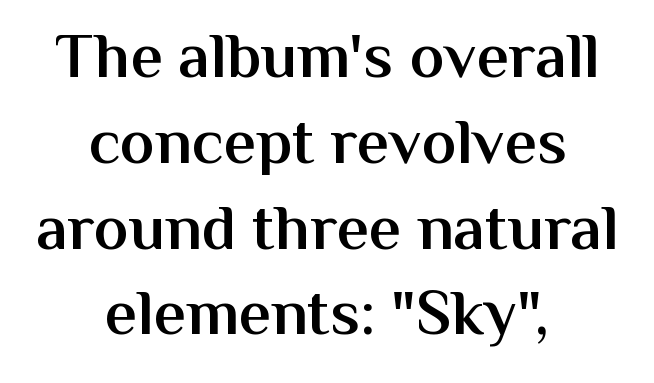
Q: Is the text bold? A: Semi-bold.
Q: Is the text italic (slanted)? A: No, it is upright.
Q: Is the typeface a serif or a sans-serif typeface? A: Sans-serif.
Q: Is the text underlined? A: No.
Q: How is the paragraph aligned? A: Centered.
Q: Is the spacing between letters normal or unusually wide? A: Normal.
Q: Is the spacing between lines tight, normal or loose? A: Normal.
Q: Width (condensed, normal, or wide)? A: Normal.
Q: Stroke contrast? A: Medium.
Q: x-height? A: Medium.
Q: Monospaced? A: No.
